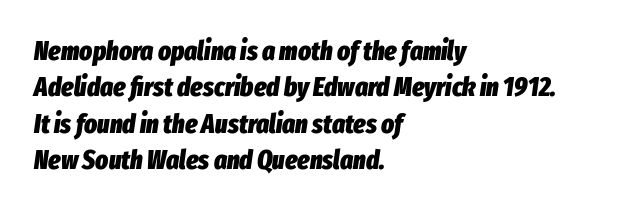
{"italic": "yes", "lean": "right", "slant_degrees": 8, "bold": "yes", "underline": "no", "align": "left", "line_spacing": "normal", "line_spacing_ratio": 1.35, "letter_spacing": "normal", "letter_spacing_em": 0.0, "glyph_px": 27}
